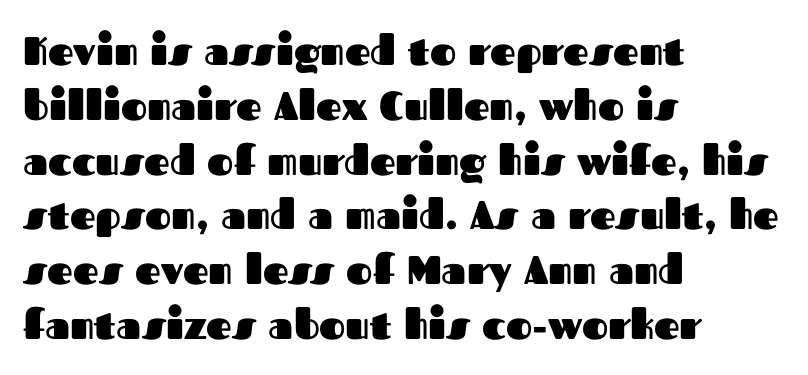
{"serif": "no", "italic": "no", "bold": "yes", "weight": "heavy", "width": "normal", "stroke_contrast": "medium", "x_height": "medium", "monospaced": "no", "underline": "no", "align": "left", "line_spacing": "normal", "line_spacing_ratio": 1.37, "letter_spacing": "normal", "letter_spacing_em": 0.0, "glyph_px": 40}
